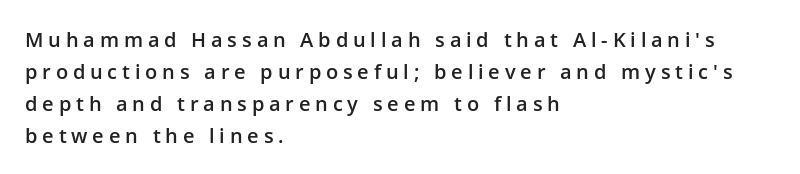
Q: Is the text bold? A: Semi-bold.
Q: Is the text italic (slanted)? A: No, it is upright.
Q: Is the text underlined? A: No.
Q: How is the paragraph aligned? A: Left-aligned.
Q: Is the spacing between letters normal or unusually wide? A: Unusually wide.
Q: Is the spacing between lines tight, normal or loose? A: Normal.
